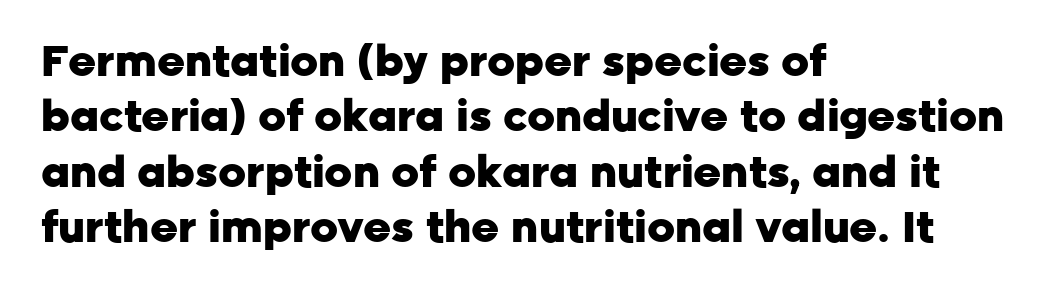
{"serif": "no", "italic": "no", "bold": "yes", "weight": "heavy", "width": "normal", "stroke_contrast": "low", "x_height": "medium", "monospaced": "no", "underline": "no", "align": "left", "line_spacing": "normal", "line_spacing_ratio": 1.29, "letter_spacing": "normal", "letter_spacing_em": 0.0, "glyph_px": 43}
